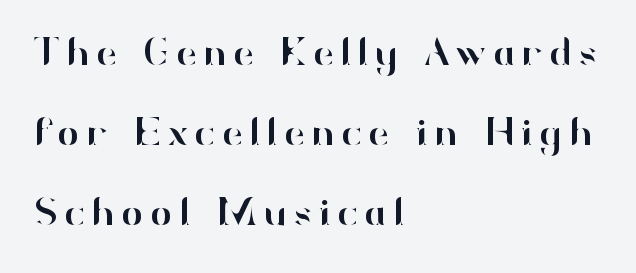
The rendering uses natural spacing where letterforms have individual widths. No word sits above an underline. Where is the straight margin? On the left. The rendering uses a large line-height, opening up the rows. This is the regular roman posture of the typeface.
